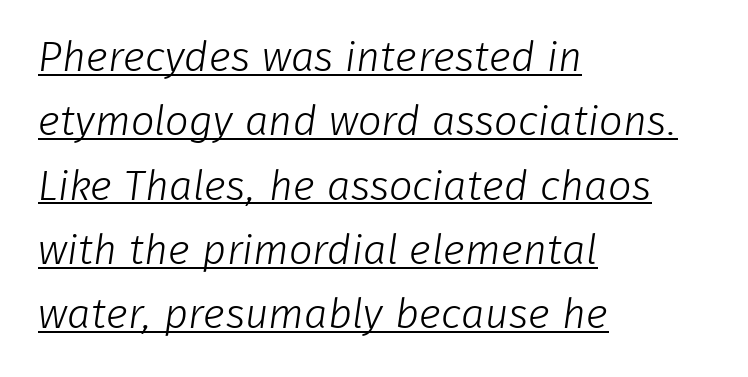
Typographically, this falls in the sans-serif category. Does the copy run flush right? No — it runs flush left. Is the type heavy? It reads as light-to-regular instead. A typesetter would call this proportional, since set widths differ per character. Underline: present. In terms of leading, this rendering sits right in the middle.
